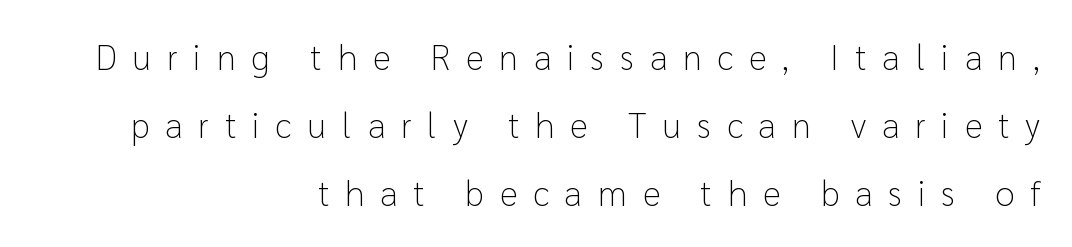
Q: Is the text bold? A: No.
Q: Is the text italic (slanted)? A: No, it is upright.
Q: Is the typeface a serif or a sans-serif typeface? A: Sans-serif.
Q: Is the text underlined? A: No.
Q: How is the paragraph aligned? A: Right-aligned.
Q: Is the spacing between letters normal or unusually wide? A: Unusually wide.
Q: Is the spacing between lines tight, normal or loose? A: Loose.
Q: Width (condensed, normal, or wide)? A: Normal.
Q: Stroke contrast? A: Low.
Q: x-height? A: Medium.
Q: Monospaced? A: No.
